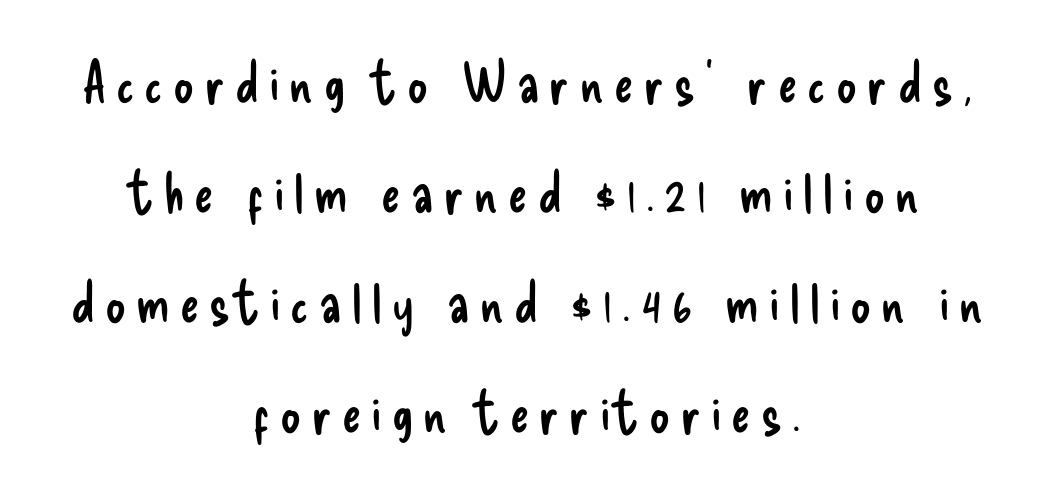
{"serif": "no", "italic": "no", "bold": "no", "weight": "regular", "width": "condensed", "stroke_contrast": "low", "x_height": "small", "monospaced": "no", "underline": "no", "align": "center", "line_spacing": "loose", "line_spacing_ratio": 1.93, "glyph_px": 57}
